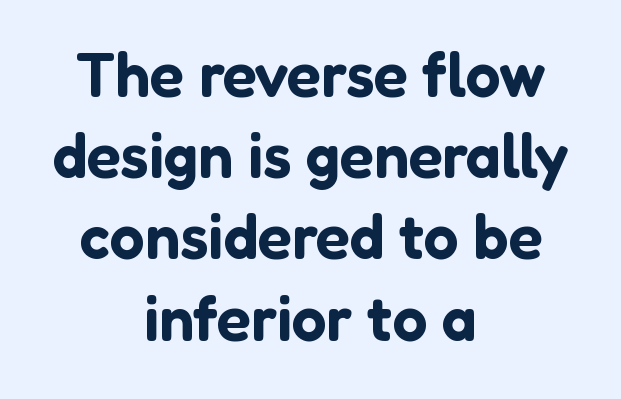
Q: Is the text italic (slanted)? A: No, it is upright.
Q: Is the typeface a serif or a sans-serif typeface? A: Sans-serif.
Q: Is the text underlined? A: No.
Q: How is the paragraph aligned? A: Centered.
Q: Is the spacing between letters normal or unusually wide? A: Normal.
Q: Is the spacing between lines tight, normal or loose? A: Normal.
Q: Width (condensed, normal, or wide)? A: Normal.
Q: Stroke contrast? A: Low.
Q: x-height? A: Medium.
Q: Monospaced? A: No.
